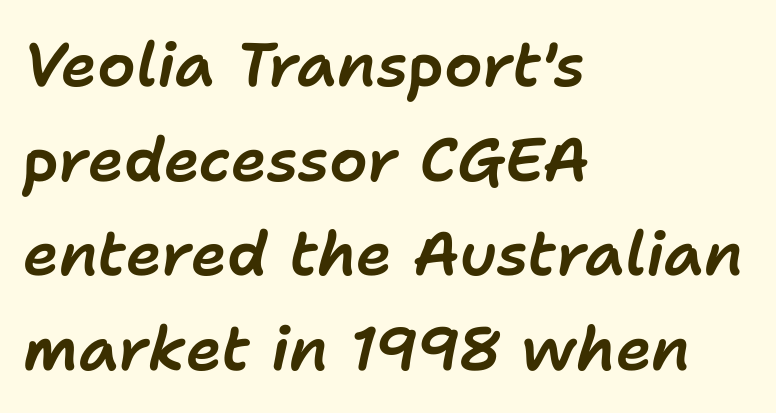
The image shows 61 px text type, italic (leaning right); set left-aligned, normal line spacing (1.55x), normal letter spacing, not underlined; low stroke contrast and a medium x-height.
